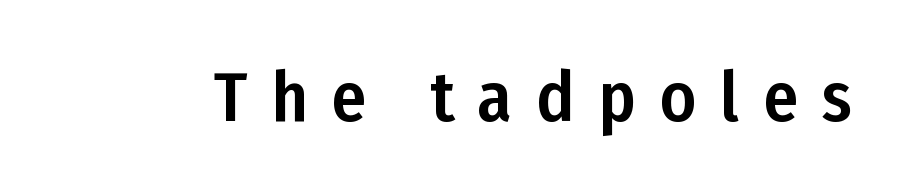
{"serif": "no", "italic": "no", "width": "condensed", "stroke_contrast": "low", "x_height": "medium", "monospaced": "no", "underline": "no", "letter_spacing": "wide", "letter_spacing_em": 0.34, "glyph_px": 70}
